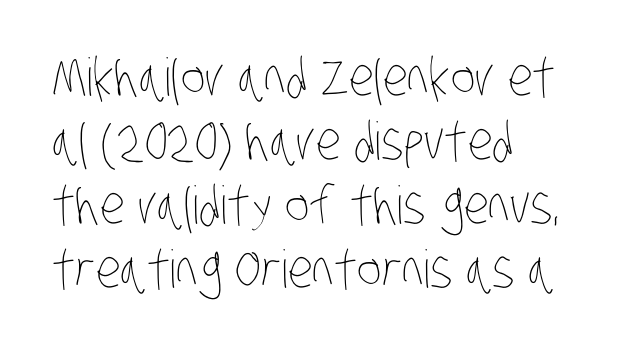
The image shows 52 px thin, condensed type; set left-aligned, line spacing 1.23x, normal letter spacing, not underlined; low stroke contrast and a large x-height.
